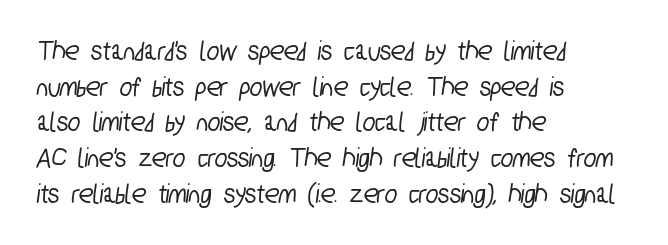
{"serif": "no", "width": "condensed", "stroke_contrast": "low", "x_height": "medium", "monospaced": "no", "underline": "no", "align": "left", "line_spacing_ratio": 1.23, "letter_spacing": "normal", "letter_spacing_em": 0.0, "glyph_px": 29}
